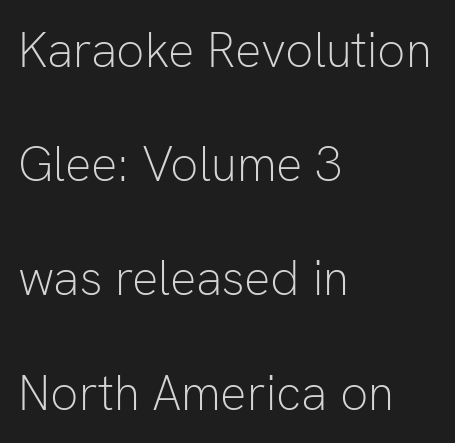
Q: Is the text bold? A: No.
Q: Is the text italic (slanted)? A: No, it is upright.
Q: Is the typeface a serif or a sans-serif typeface? A: Sans-serif.
Q: Is the text underlined? A: No.
Q: How is the paragraph aligned? A: Left-aligned.
Q: Is the spacing between letters normal or unusually wide? A: Normal.
Q: Is the spacing between lines tight, normal or loose? A: Loose.
Q: Width (condensed, normal, or wide)? A: Normal.
Q: Stroke contrast? A: Low.
Q: x-height? A: Medium.
Q: Monospaced? A: No.
